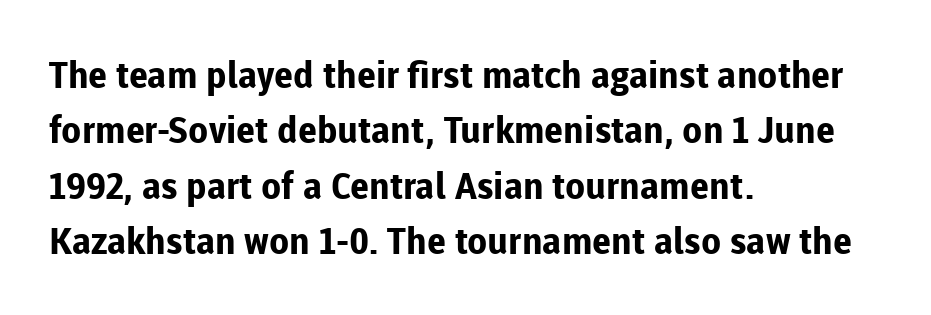
{"serif": "no", "italic": "no", "bold": "yes", "weight": "bold", "width": "normal", "stroke_contrast": "low", "x_height": "medium", "monospaced": "no", "underline": "no", "align": "left", "line_spacing": "normal", "line_spacing_ratio": 1.5, "letter_spacing": "normal", "letter_spacing_em": 0.0, "glyph_px": 37}
